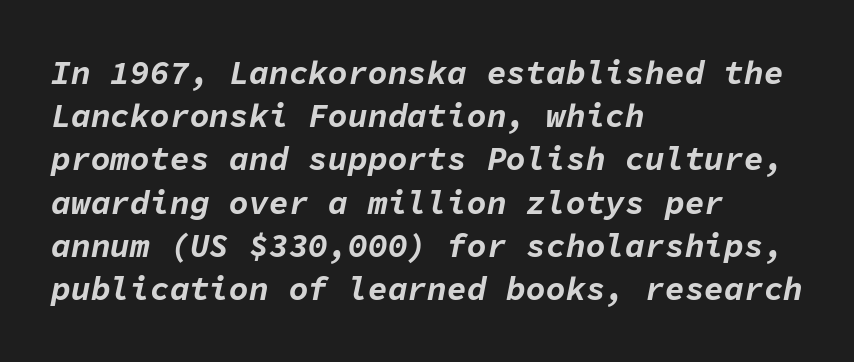
The image shows 33 px bold type, italic (leaning right), monospaced; set left-aligned, normal line spacing (1.31x), normal letter spacing, not underlined; low stroke contrast and a medium x-height.
